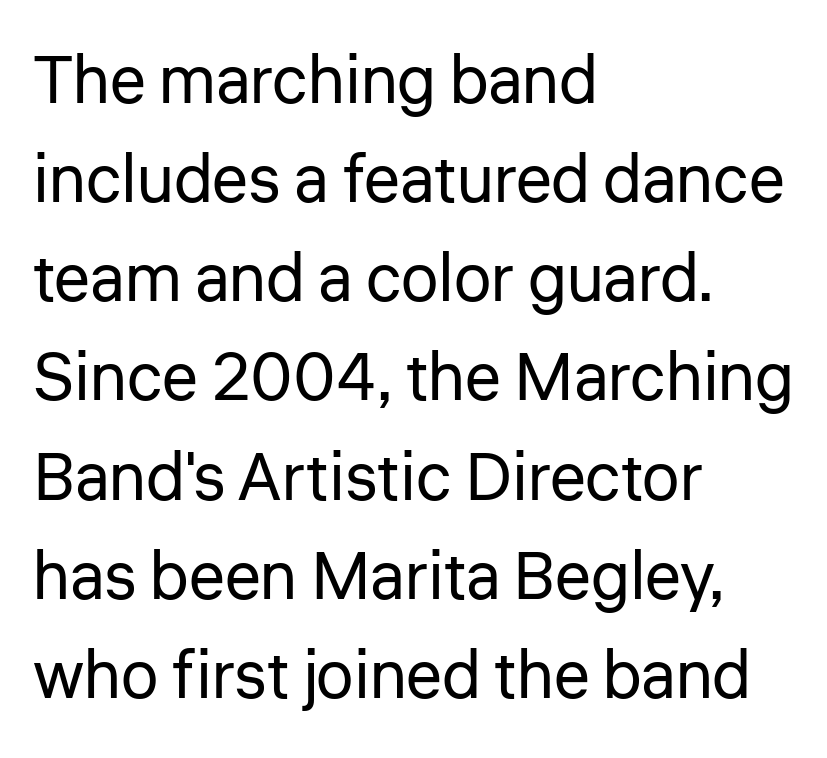
Q: Is the text bold? A: No.
Q: Is the text italic (slanted)? A: No, it is upright.
Q: Is the typeface a serif or a sans-serif typeface? A: Sans-serif.
Q: Is the text underlined? A: No.
Q: How is the paragraph aligned? A: Left-aligned.
Q: Is the spacing between letters normal or unusually wide? A: Normal.
Q: Is the spacing between lines tight, normal or loose? A: Normal.
Q: Width (condensed, normal, or wide)? A: Normal.
Q: Stroke contrast? A: Low.
Q: x-height? A: Medium.
Q: Monospaced? A: No.
